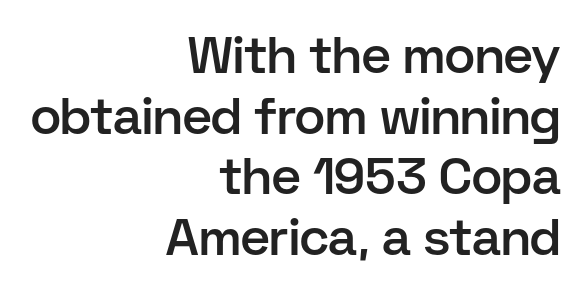
Q: Is the text bold? A: Semi-bold.
Q: Is the text italic (slanted)? A: No, it is upright.
Q: Is the typeface a serif or a sans-serif typeface? A: Sans-serif.
Q: Is the text underlined? A: No.
Q: How is the paragraph aligned? A: Right-aligned.
Q: Is the spacing between letters normal or unusually wide? A: Normal.
Q: Width (condensed, normal, or wide)? A: Normal.
Q: Stroke contrast? A: Low.
Q: x-height? A: Medium.
Q: Monospaced? A: No.
